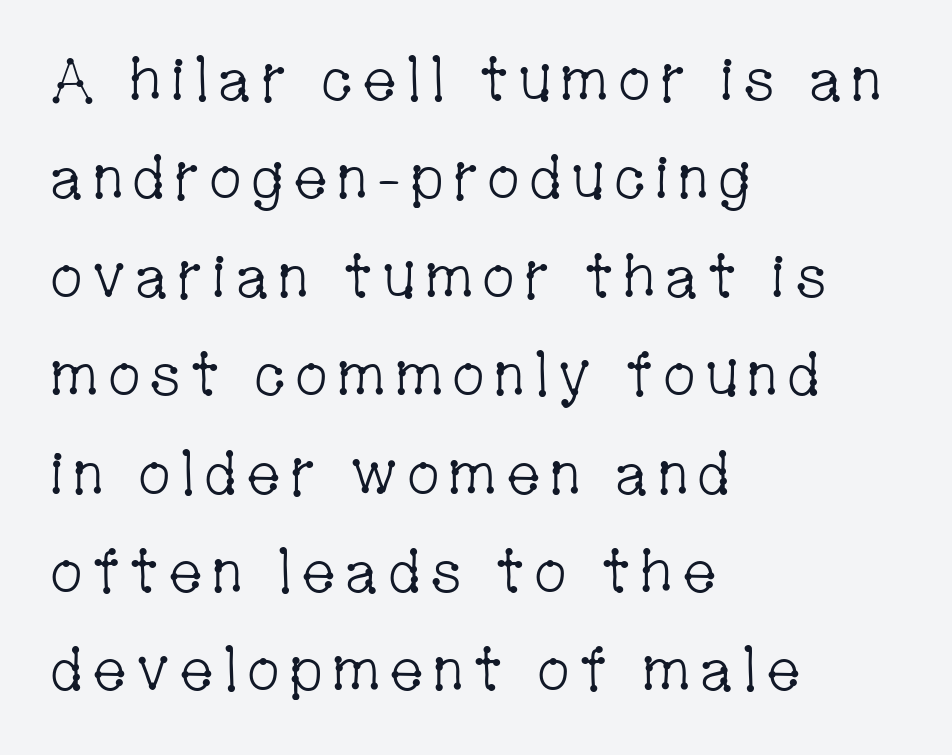
Q: Is the text bold? A: No.
Q: Is the text italic (slanted)? A: No, it is upright.
Q: Is the typeface a serif or a sans-serif typeface? A: Serif.
Q: Is the text underlined? A: No.
Q: How is the paragraph aligned? A: Left-aligned.
Q: Is the spacing between lines tight, normal or loose? A: Normal.
Q: Width (condensed, normal, or wide)? A: Condensed.
Q: Stroke contrast? A: Low.
Q: x-height? A: Medium.
Q: Monospaced? A: No.
